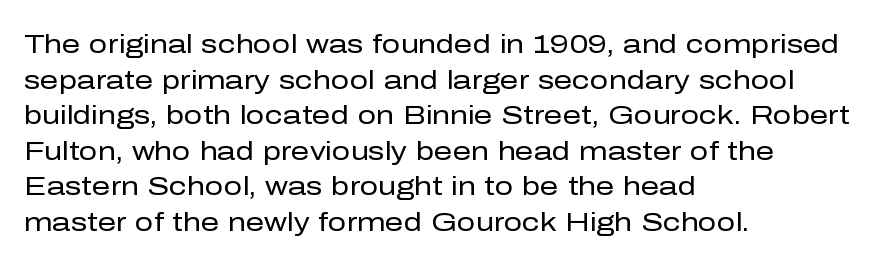
{"italic": "no", "bold": "no", "underline": "no", "align": "left", "line_spacing": "normal", "line_spacing_ratio": 1.37, "letter_spacing": "normal", "letter_spacing_em": 0.0, "glyph_px": 26}
